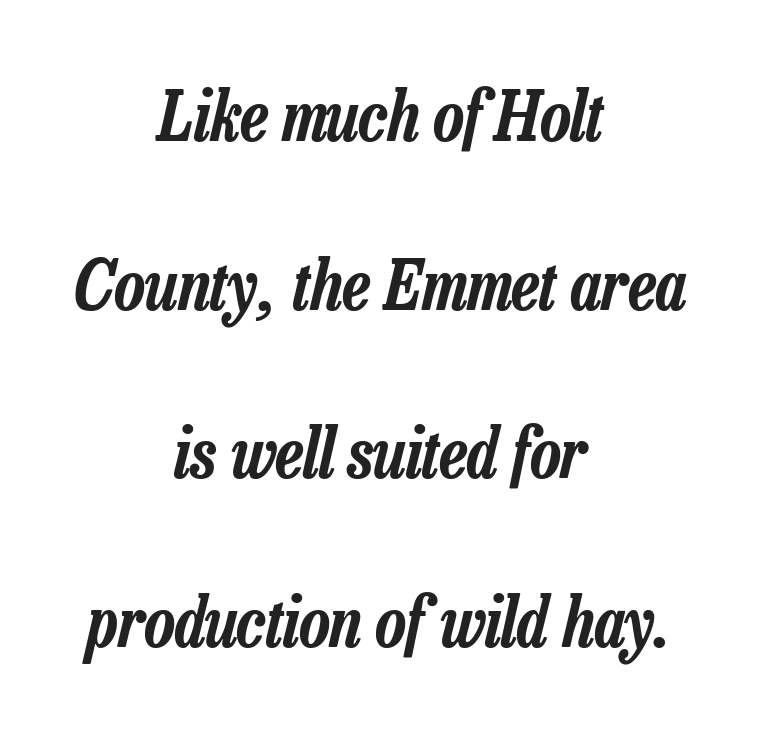
Q: Is the text italic (slanted)? A: Yes, it leans right by about 13 degrees.
Q: Is the text underlined? A: No.
Q: How is the paragraph aligned? A: Centered.
Q: Is the spacing between letters normal or unusually wide? A: Normal.
Q: Is the spacing between lines tight, normal or loose? A: Loose.
Q: Width (condensed, normal, or wide)? A: Condensed.
Q: Stroke contrast? A: Low.
Q: x-height? A: Medium.
Q: Monospaced? A: No.
